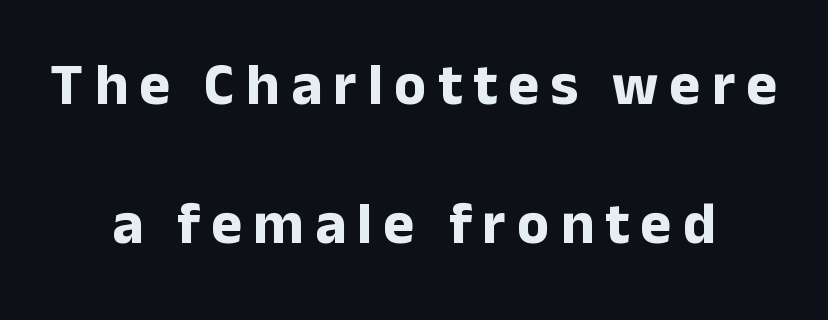
The passage shown stacks its lines with a broad gap. Nope, not italic — everything's standing straight. No feet cap the strokes, marking this as sans-serif type. The paragraph has two soft edges and a firm central axis. Every letter is thick-stroked: bold, no question. This rendering features lettering with no underline.
